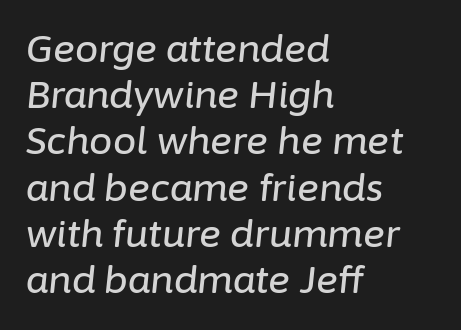
The image shows 37 px text type, italic (leaning right); set left-aligned, normal line spacing (1.25x), normal letter spacing, not underlined; low stroke contrast and a medium x-height.
